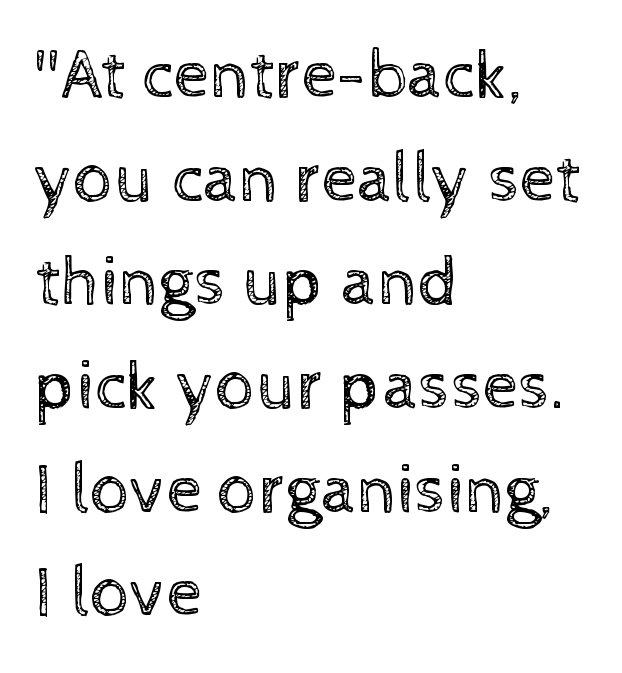
{"italic": "no", "bold": "no", "weight": "regular", "width": "normal", "x_height": "medium", "monospaced": "no", "underline": "no", "align": "left", "line_spacing": "normal", "line_spacing_ratio": 1.46, "letter_spacing": "normal", "letter_spacing_em": 0.0, "glyph_px": 71}
